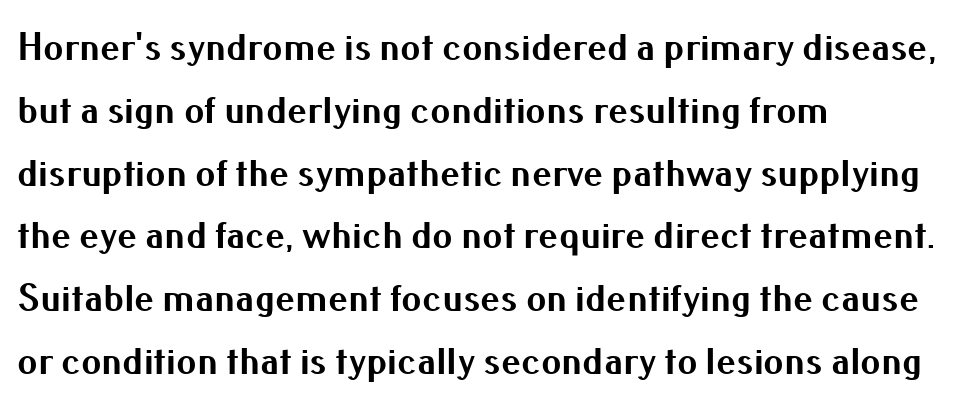
A classic flush-left, rag-right setting is used for this passage. Summary of weight: heavy, a full bold. The horizontal fit of the characters is conventional and even. The leading is moderate, giving the passage an even texture. Nope, no serifs anywhere on these letters.
